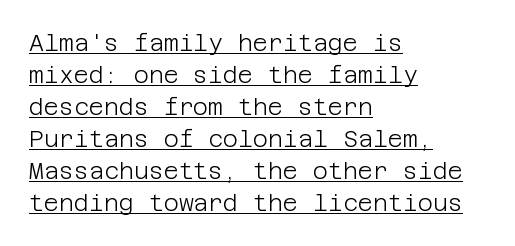
Letters have the restrained weight of plain body copy at most. A typesetter would call this zero additional tracking. Emphasis is given by a line drawn under the lettering. The passage is arranged the way most books set body copy — flush left.
